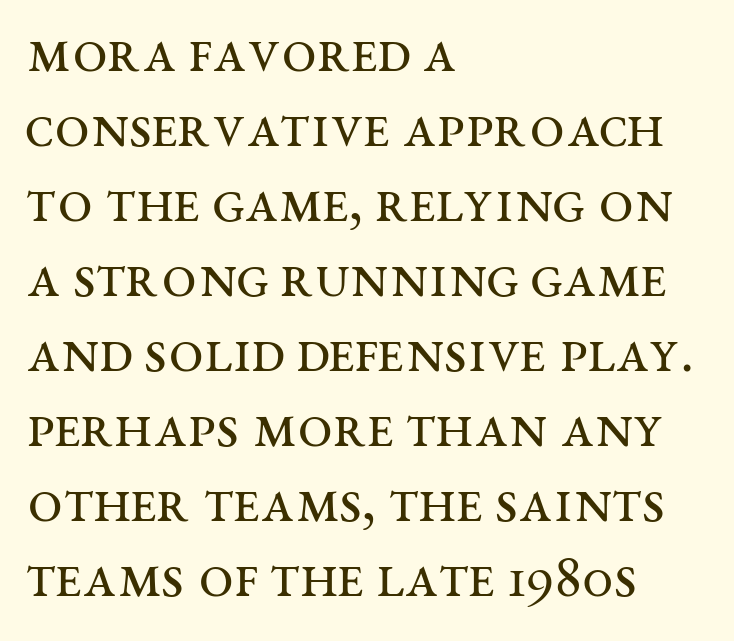
Think standard paragraph weight, or any step lighter than that. Characters remain perfectly vertical along every line. Rule under the text: the space is simply empty. Short and long lines alike share a common starting point at left.
